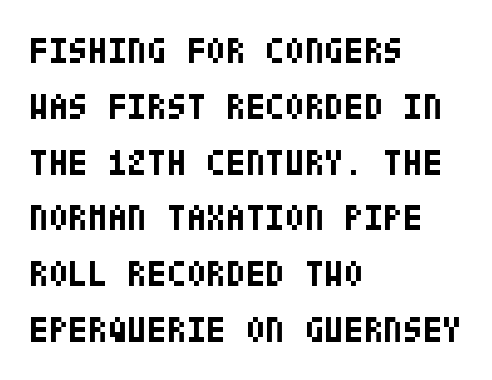
The image shows 36 px bold, condensed sans-serif type, upright; set left-aligned, normal line spacing (1.55x), normal letter spacing, not underlined; low stroke contrast and a large x-height.
